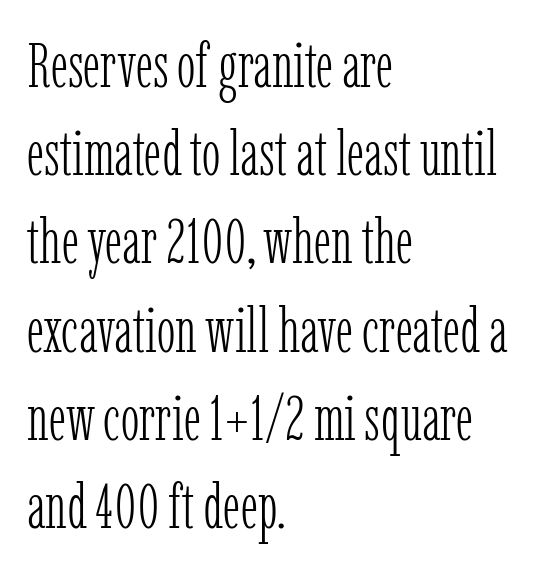
Q: Is the text bold? A: No.
Q: Is the text italic (slanted)? A: No, it is upright.
Q: Is the typeface a serif or a sans-serif typeface? A: Serif.
Q: Is the text underlined? A: No.
Q: How is the paragraph aligned? A: Left-aligned.
Q: Is the spacing between letters normal or unusually wide? A: Normal.
Q: Is the spacing between lines tight, normal or loose? A: Normal.
Q: Width (condensed, normal, or wide)? A: Condensed.
Q: Stroke contrast? A: Low.
Q: x-height? A: Medium.
Q: Monospaced? A: No.
